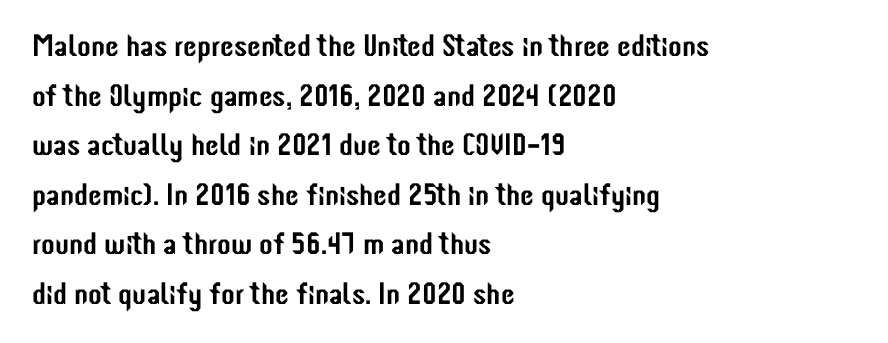
Descenders are the only things crossing below the line. Successive baselines arrive at the customary interval. The rendering keeps characters at their native spacing. Nope, not italic — everything's standing straight. The ragged edge is on the right, which tells us the setting is flush left.
